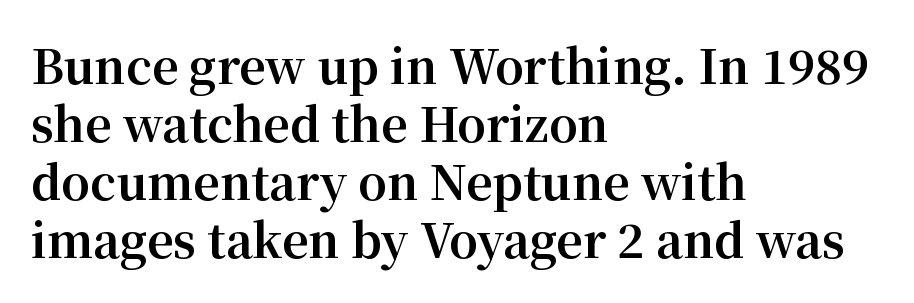
Tracking here is standard; glyphs follow each other at the usual distance. Decoration check: the copy has no underline. What kind of face is this? One with serifs. You could not count columns in this text — the font is proportionally spaced. The face used here has the dense, thick strokes of a bold. The rag falls on the right side of this text block.
